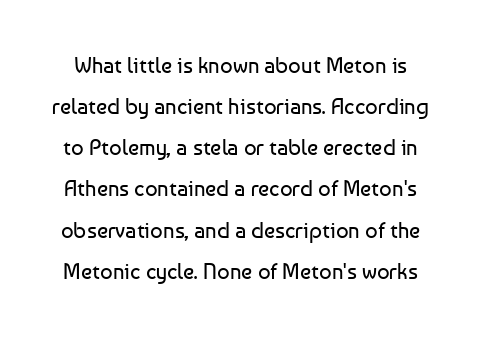
{"italic": "no", "bold": "no", "underline": "no", "line_spacing_ratio": 1.87, "letter_spacing": "normal", "letter_spacing_em": 0.0, "glyph_px": 22}
